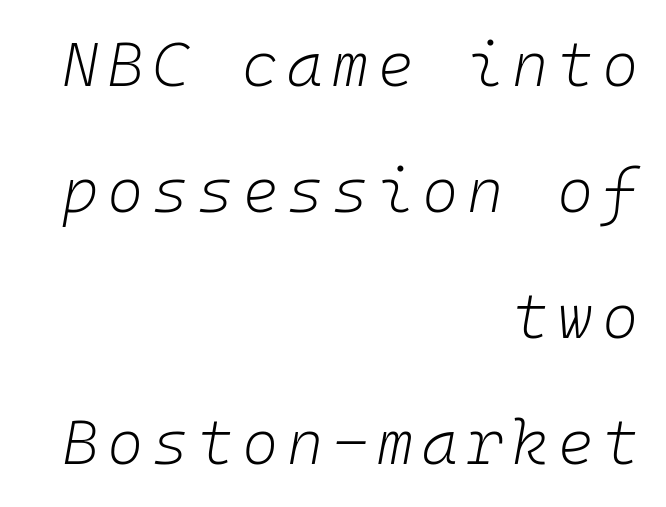
The image shows 62 px light type, italic (leaning right), monospaced; set right-aligned, loose line spacing (2.03x), not underlined; low stroke contrast and a medium x-height.
